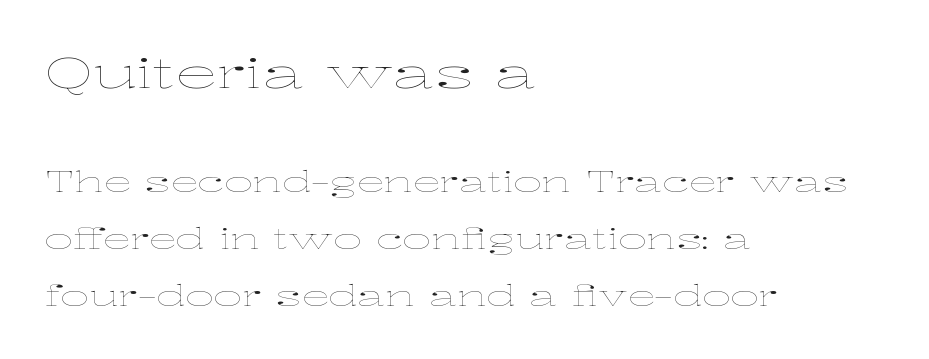
{"italic": "no", "bold": "no", "weight": "thin", "width": "wide", "stroke_contrast": "low", "x_height": "medium", "monospaced": "no", "underline": "no", "align": "left", "line_spacing": "loose", "line_spacing_ratio": 2.02, "letter_spacing": "normal", "letter_spacing_em": 0.0, "larger_block": "first", "size_ratio": 1.5, "glyph_px": 42}
